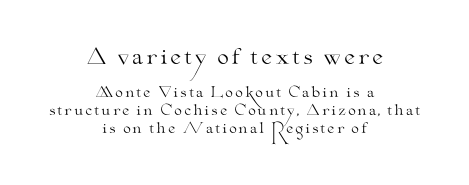
The vertical gap from one line to the next is medium. The composition opens big and finishes small. The lines are quadded center. Just letters on the line, the space beneath them empty. Every stem runs plumb, perpendicular to the baseline. Caption: face not bold, strokes unweighted.
